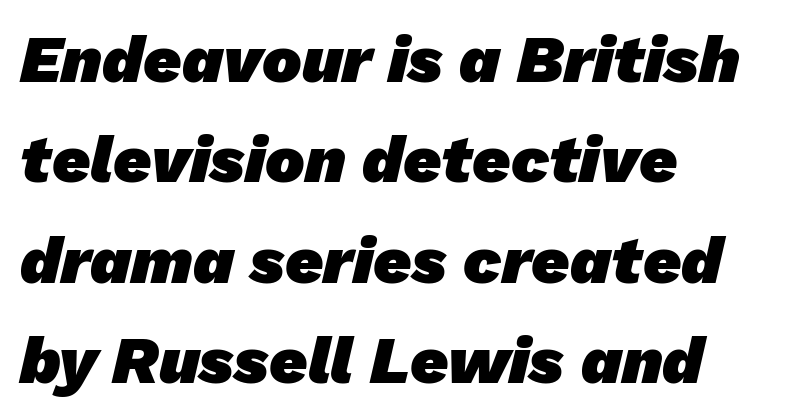
Q: Is the text bold? A: Yes.
Q: Is the typeface a serif or a sans-serif typeface? A: Sans-serif.
Q: Is the text underlined? A: No.
Q: How is the paragraph aligned? A: Left-aligned.
Q: Is the spacing between letters normal or unusually wide? A: Normal.
Q: Is the spacing between lines tight, normal or loose? A: Normal.
Q: Width (condensed, normal, or wide)? A: Normal.
Q: Stroke contrast? A: Low.
Q: x-height? A: Medium.
Q: Monospaced? A: No.
